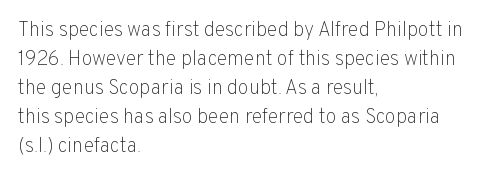
The image shows 20 px text type, upright; set left-aligned, normal line spacing (1.45x), normal letter spacing, not underlined.
